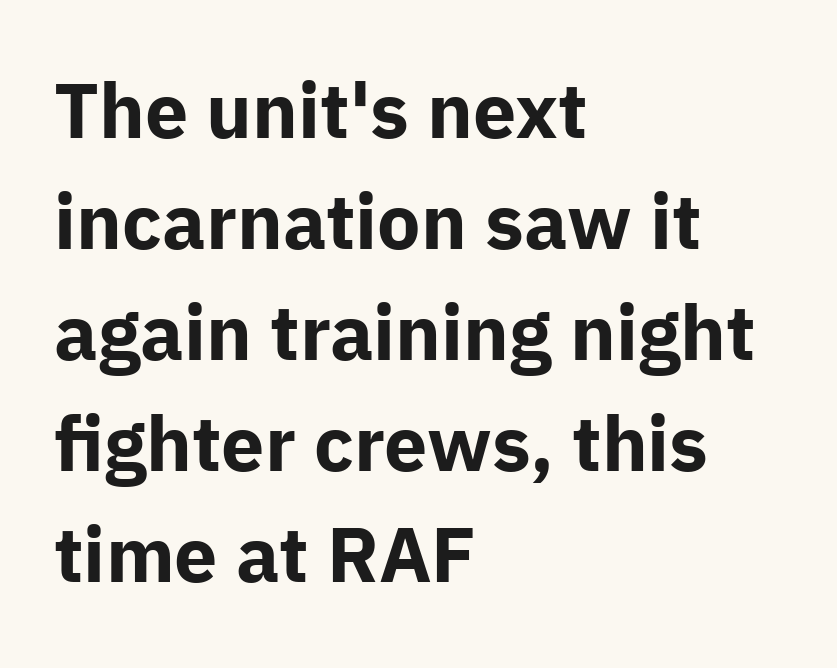
Q: Is the text bold? A: Yes.
Q: Is the text italic (slanted)? A: No, it is upright.
Q: Is the typeface a serif or a sans-serif typeface? A: Sans-serif.
Q: Is the text underlined? A: No.
Q: How is the paragraph aligned? A: Left-aligned.
Q: Is the spacing between letters normal or unusually wide? A: Normal.
Q: Is the spacing between lines tight, normal or loose? A: Normal.
Q: Width (condensed, normal, or wide)? A: Normal.
Q: Stroke contrast? A: Low.
Q: x-height? A: Medium.
Q: Monospaced? A: No.
